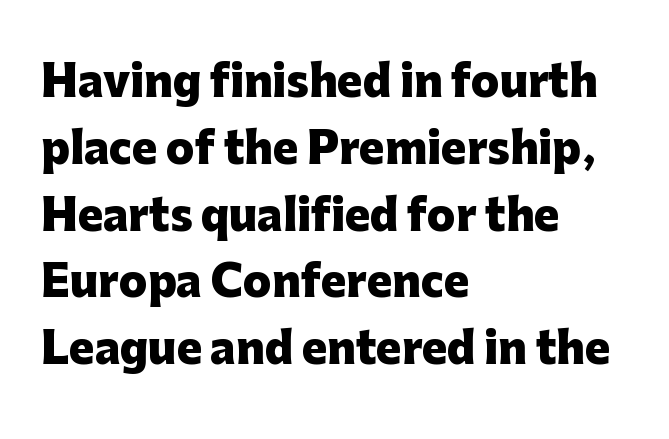
Tracking here is standard; glyphs follow each other at the usual distance. Line spacing here is normal. If you drew a line through each stem, it would be perfectly vertical. The specimen omits any rule beneath the text block's lines.
